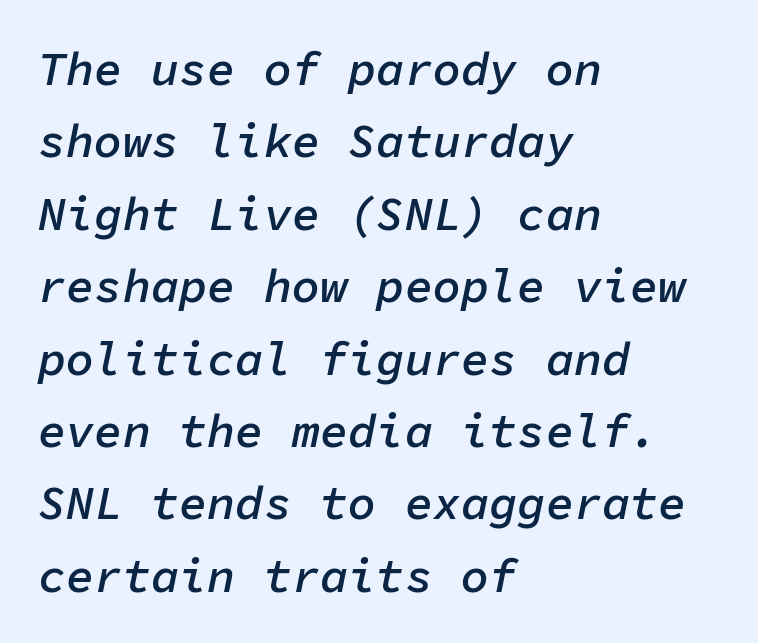
The image shows 47 px semibold type, italic (leaning right), monospaced; set left-aligned, normal line spacing (1.54x), normal letter spacing, not underlined; low stroke contrast and a medium x-height.
